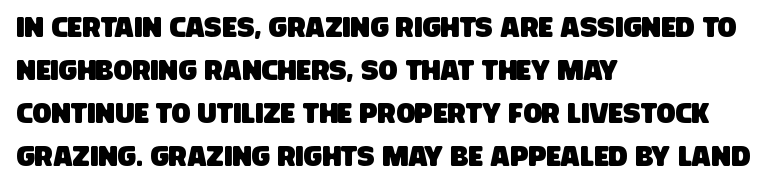
Q: Is the typeface a serif or a sans-serif typeface? A: Sans-serif.
Q: Is the text underlined? A: No.
Q: How is the paragraph aligned? A: Left-aligned.
Q: Is the spacing between letters normal or unusually wide? A: Normal.
Q: Is the spacing between lines tight, normal or loose? A: Normal.
Q: Width (condensed, normal, or wide)? A: Condensed.
Q: Stroke contrast? A: Low.
Q: x-height? A: Large.
Q: Monospaced? A: No.
